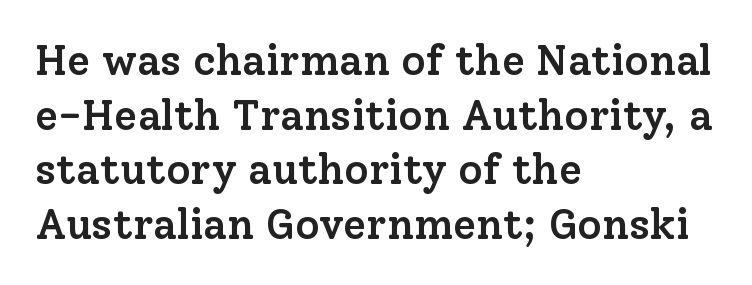
Reading down the column, the eye jumps a familiar distance to each next line. What kind of face is this? One with serifs. These lines stack with their left ends in a neat column. The axis of the letterforms is exactly vertical. Underline: absent.
